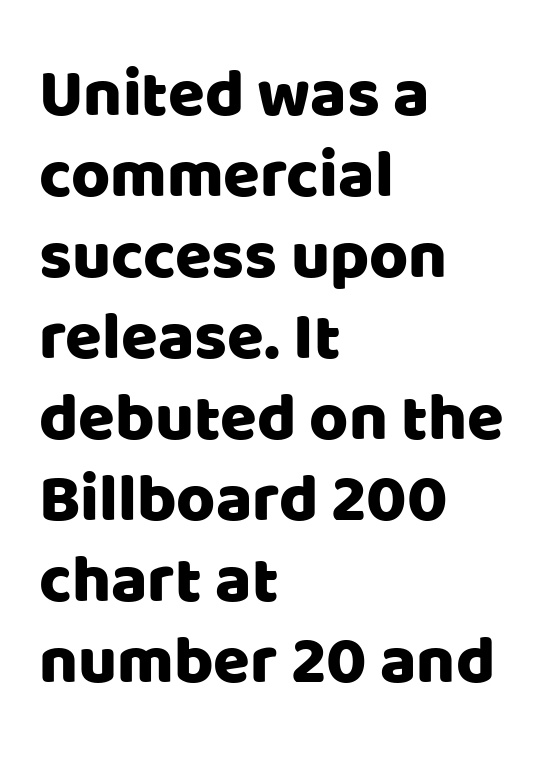
The image shows 67 px sans-serif type, upright; set left-aligned, line spacing 1.21x, normal letter spacing, not underlined; low stroke contrast and a large x-height.
